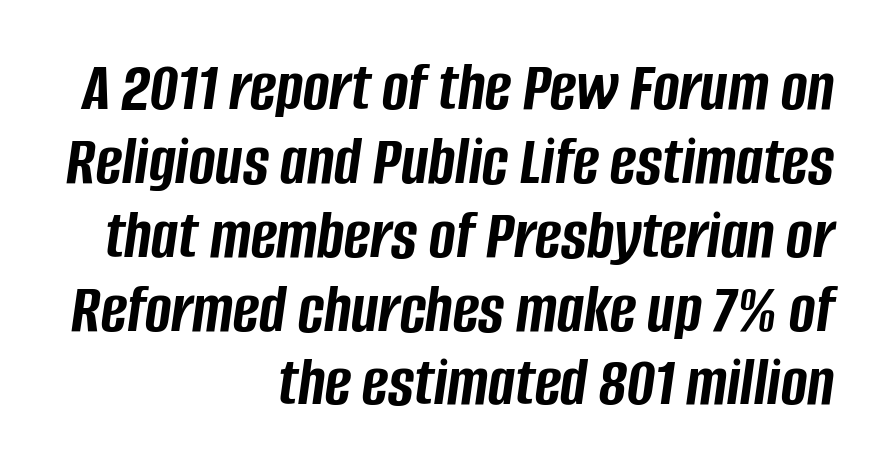
Q: Is the text bold? A: Yes.
Q: Is the text italic (slanted)? A: Yes, it leans right by about 8 degrees.
Q: Is the text underlined? A: No.
Q: How is the paragraph aligned? A: Right-aligned.
Q: Is the spacing between letters normal or unusually wide? A: Normal.
Q: Is the spacing between lines tight, normal or loose? A: Tight.
Q: Width (condensed, normal, or wide)? A: Condensed.
Q: Stroke contrast? A: Low.
Q: x-height? A: Large.
Q: Monospaced? A: No.
